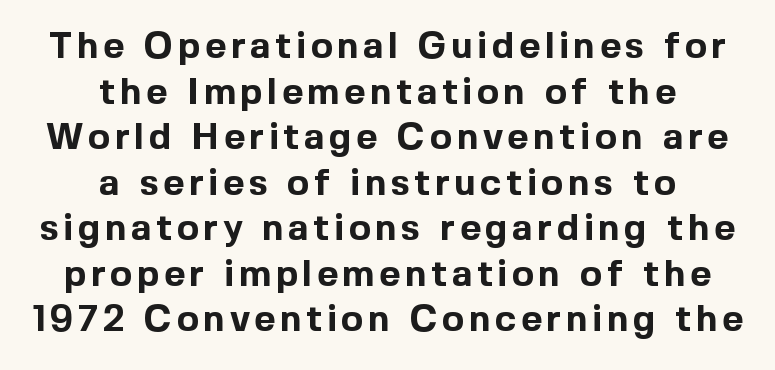
Q: Is the text bold? A: Yes.
Q: Is the text italic (slanted)? A: No, it is upright.
Q: Is the typeface a serif or a sans-serif typeface? A: Sans-serif.
Q: Is the text underlined? A: No.
Q: How is the paragraph aligned? A: Centered.
Q: Width (condensed, normal, or wide)? A: Normal.
Q: x-height? A: Medium.
Q: Monospaced? A: No.
